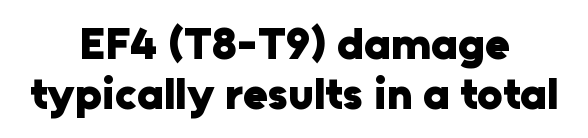
Q: Is the text bold? A: Yes.
Q: Is the text italic (slanted)? A: No, it is upright.
Q: Is the typeface a serif or a sans-serif typeface? A: Sans-serif.
Q: Is the text underlined? A: No.
Q: How is the paragraph aligned? A: Centered.
Q: Is the spacing between letters normal or unusually wide? A: Normal.
Q: Is the spacing between lines tight, normal or loose? A: Tight.
Q: Width (condensed, normal, or wide)? A: Normal.
Q: Stroke contrast? A: Low.
Q: x-height? A: Medium.
Q: Monospaced? A: No.
